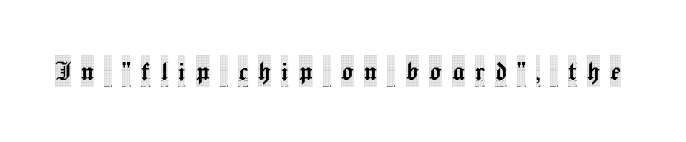
Q: Is the text italic (slanted)? A: No, it is upright.
Q: Is the typeface a serif or a sans-serif typeface? A: Serif.
Q: Is the text underlined? A: No.
Q: Is the spacing between letters normal or unusually wide? A: Unusually wide.
Q: Width (condensed, normal, or wide)? A: Condensed.
Q: x-height? A: Large.
Q: Monospaced? A: No.
